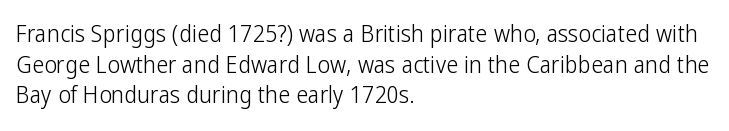
Q: Is the text bold? A: No.
Q: Is the text italic (slanted)? A: No, it is upright.
Q: Is the text underlined? A: No.
Q: How is the paragraph aligned? A: Left-aligned.
Q: Is the spacing between letters normal or unusually wide? A: Normal.
Q: Is the spacing between lines tight, normal or loose? A: Normal.
